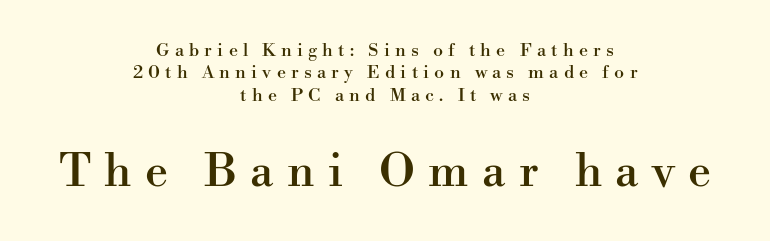
The image shows 46 px serif type, upright; set centered, normal line spacing (1.25x), unusually wide letter spacing (+0.29 em), not underlined; the second (bottom) block is 2.56x larger; high stroke contrast and a small x-height.
